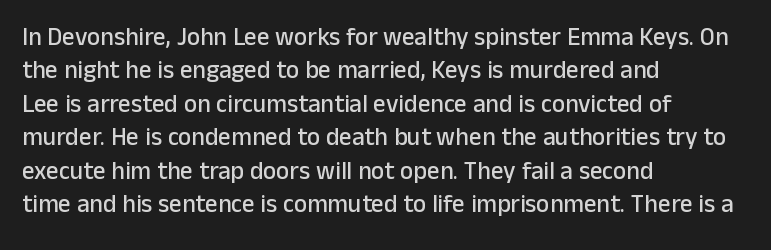
{"italic": "no", "underline": "no", "align": "left", "line_spacing": "normal", "line_spacing_ratio": 1.34, "letter_spacing": "normal", "letter_spacing_em": 0.0, "glyph_px": 25}
